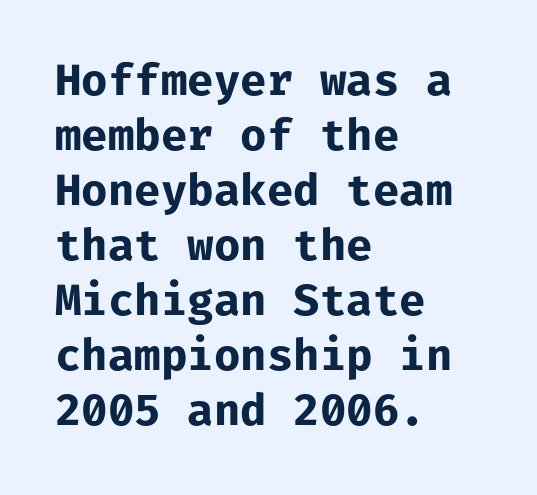
The image shows 43 px bold sans-serif type, upright, monospaced; set left-aligned, normal line spacing (1.28x), normal letter spacing, not underlined; low stroke contrast and a medium x-height.
